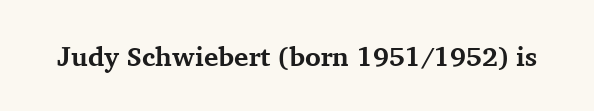
The image shows 27 px bold type, upright; set normal letter spacing, not underlined.
